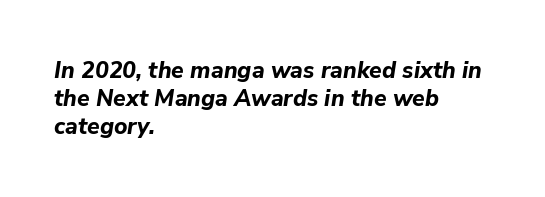
Bare-footed words on every line. The setting favours the left margin, as ordinary paragraphs usually do. Heavy-handed strokes throughout: this text is bold. Letter spacing: default. If you drew a line through each stem, it would be angled.
